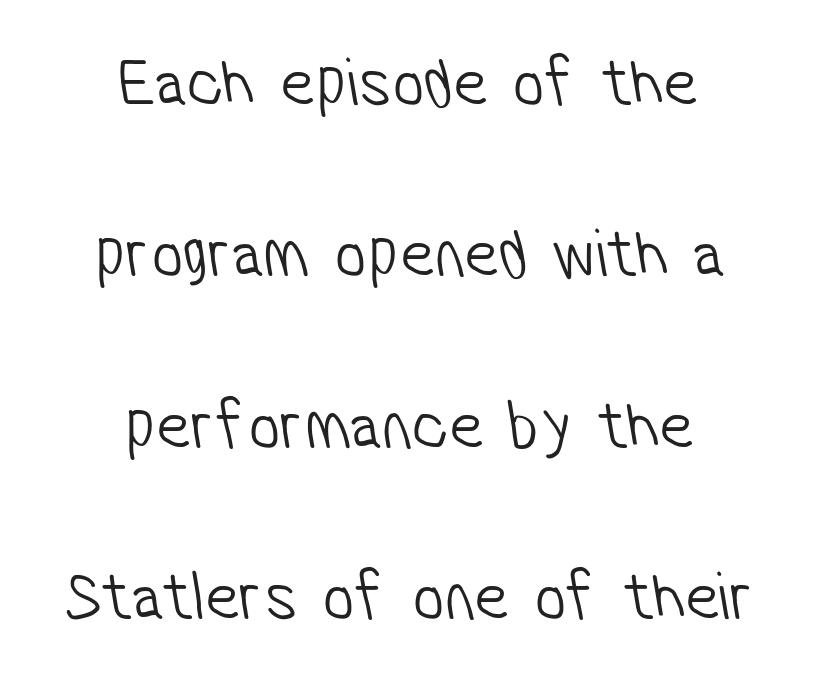
The gaps between neighbouring characters are ordinary and unremarkable. Is this a sans? Yes — the strokes have no serifs. Teacher's note: observe the equal gaps on both sides — that is centered alignment. Heaviness? Minimal to ordinary, like unemphasized prose.
